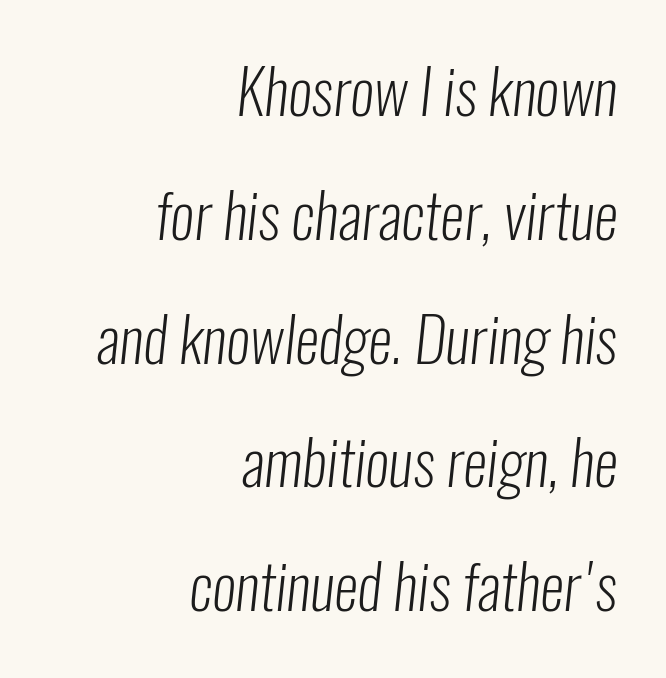
The image shows 61 px light, condensed sans-serif type; set right-aligned, loose line spacing (2.03x), normal letter spacing, not underlined; low stroke contrast and a medium x-height.
